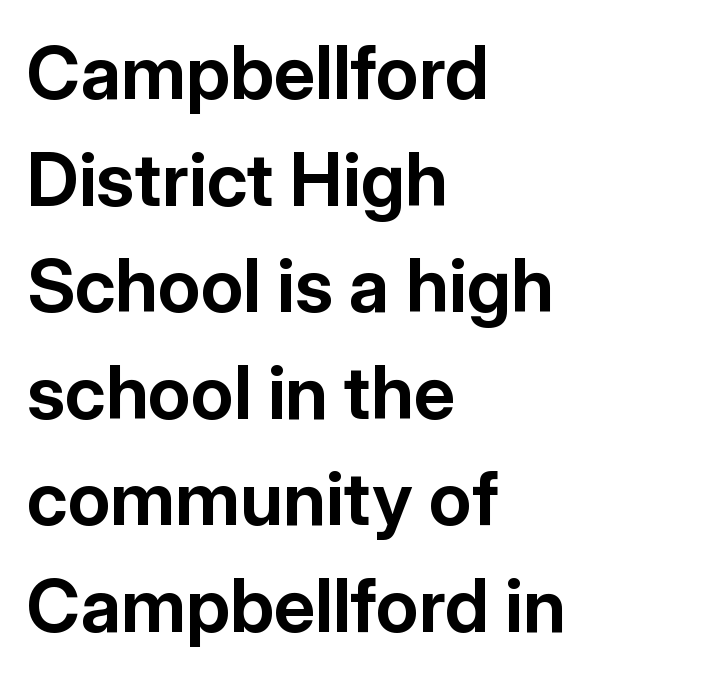
Q: Is the text bold? A: Yes.
Q: Is the text italic (slanted)? A: No, it is upright.
Q: Is the typeface a serif or a sans-serif typeface? A: Sans-serif.
Q: Is the text underlined? A: No.
Q: How is the paragraph aligned? A: Left-aligned.
Q: Is the spacing between letters normal or unusually wide? A: Normal.
Q: Is the spacing between lines tight, normal or loose? A: Normal.
Q: Width (condensed, normal, or wide)? A: Normal.
Q: Stroke contrast? A: Low.
Q: x-height? A: Medium.
Q: Monospaced? A: No.
